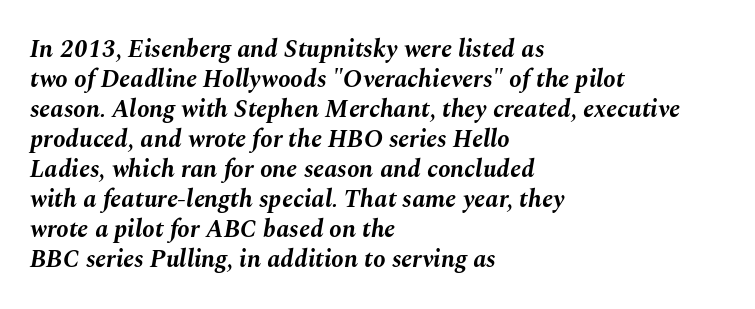
{"italic": "yes", "lean": "right", "slant_degrees": 10, "bold": "yes", "underline": "no", "align": "left", "line_spacing_ratio": 1.2, "letter_spacing": "normal", "letter_spacing_em": 0.0, "glyph_px": 25}
